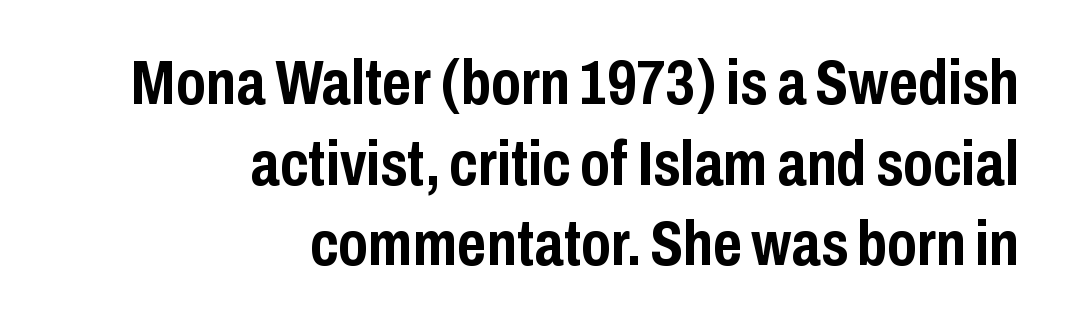
Q: Is the text bold? A: Yes.
Q: Is the text italic (slanted)? A: No, it is upright.
Q: Is the typeface a serif or a sans-serif typeface? A: Sans-serif.
Q: Is the text underlined? A: No.
Q: How is the paragraph aligned? A: Right-aligned.
Q: Is the spacing between letters normal or unusually wide? A: Normal.
Q: Is the spacing between lines tight, normal or loose? A: Normal.
Q: Width (condensed, normal, or wide)? A: Condensed.
Q: Stroke contrast? A: Low.
Q: x-height? A: Medium.
Q: Monospaced? A: No.
